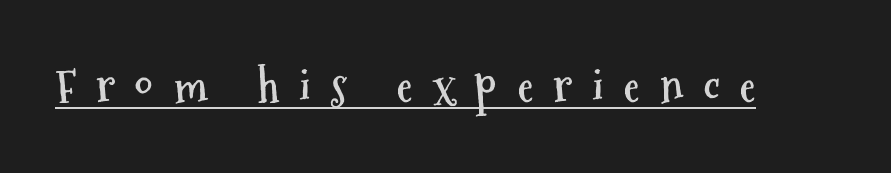
Strokes here are thick enough to call this a true bold. Is there an underline? Yes — a line sits under the letters. The letterforms stand isolated, each surrounded by extra space. Regarding serifs, this sample does without them. You could not count columns in this text — the font is proportionally spaced.
